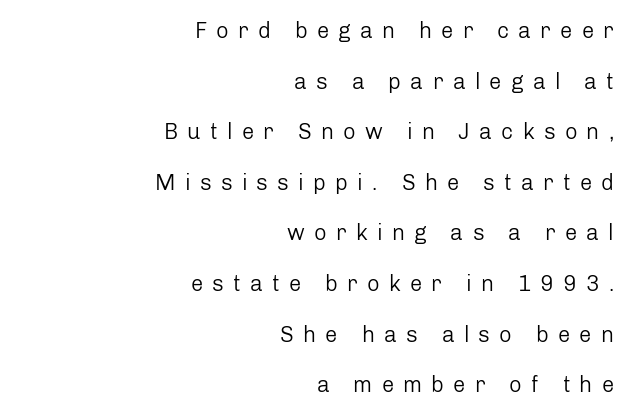
Teacher's note: observe the even right margin — that is flush-right alignment. Quick note: not italic, upright. Line spacing here is loose. Only glyphs here, with clear space below each row. The passage shown is not bold in any degree.
